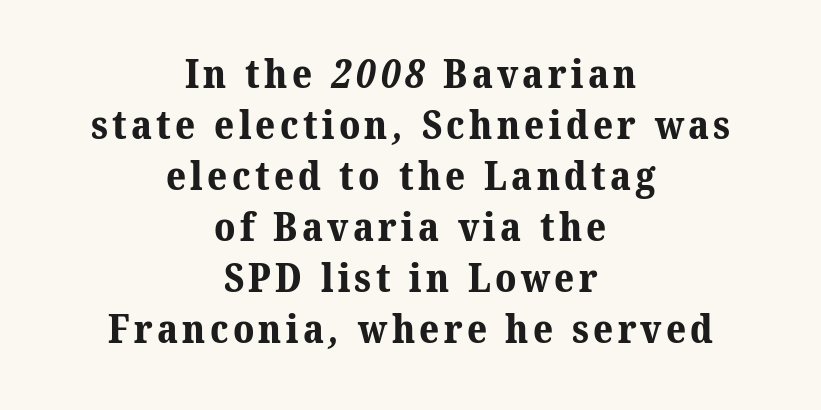
Neither beginnings nor endings align; midpoints do. Serifs: yes, visible at the terminals of the letterforms. These words are printed bold, with thick strokes throughout. Varying glyph widths throughout — classic text-font behaviour.
